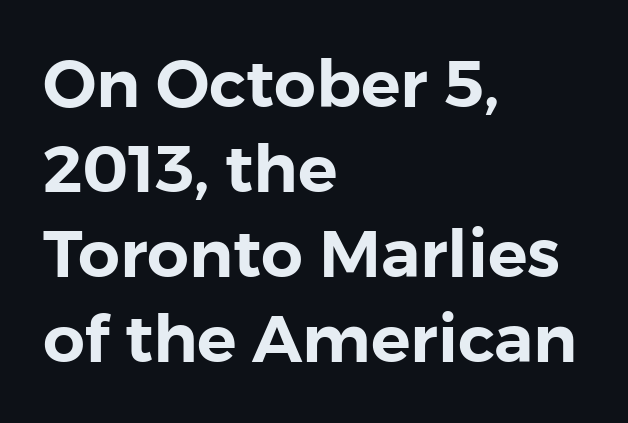
This rendering uses left alignment, leaving the right contour irregular. Proportional: the letters do not fall into vertical columns. Baseline-to-baseline distance is the conventional proportion of letter height. Characters remain perfectly vertical along every line. The passage shown is typeset with a sans-serif family. Underlining? Definitely not there.
